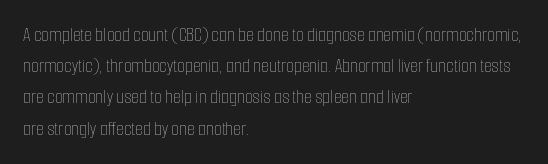
Q: Is the text bold? A: No.
Q: Is the text italic (slanted)? A: No, it is upright.
Q: Is the text underlined? A: No.
Q: How is the paragraph aligned? A: Left-aligned.
Q: Is the spacing between letters normal or unusually wide? A: Normal.
Q: Is the spacing between lines tight, normal or loose? A: Normal.
